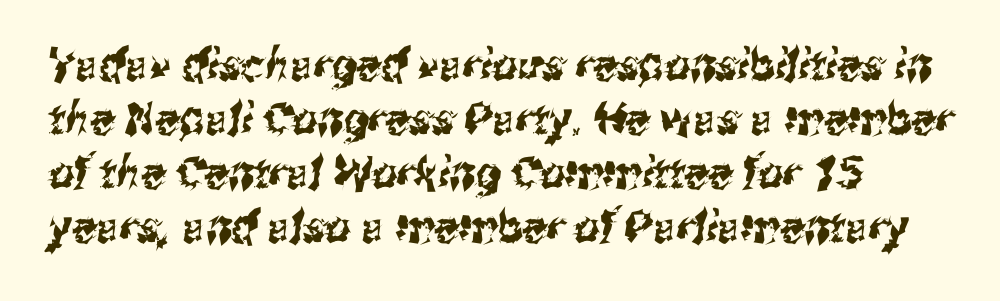
{"serif": "no", "width": "condensed", "stroke_contrast": "medium", "x_height": "medium", "monospaced": "no", "underline": "no", "align": "left", "line_spacing_ratio": 1.23, "letter_spacing": "normal", "letter_spacing_em": 0.0, "glyph_px": 44}
